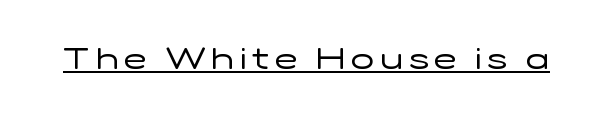
If you drew a line through each stem, it would be perfectly vertical. Nothing heavy about these letters — not bold at all. The rendering inserts visible extra space after every character. Nothing sits at the stroke ends, so this counts as sans-serif. The glyphs are accompanied by a horizontal stroke just below them.
